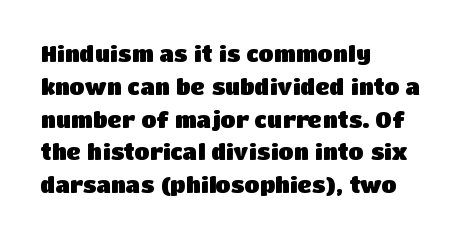
The image shows 22 px bold type, upright; set left-aligned, normal line spacing (1.49x), normal letter spacing, not underlined.
